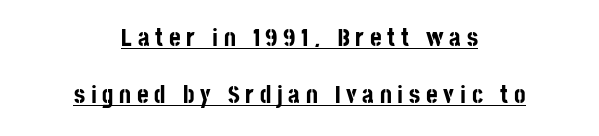
Line starts and ends both wander, symmetrically. Here the glyphs are tracked loosely, breaking word shapes into spaced letters. The font is running at its bold setting. The sample's only ornament is a line tracing under the words.
